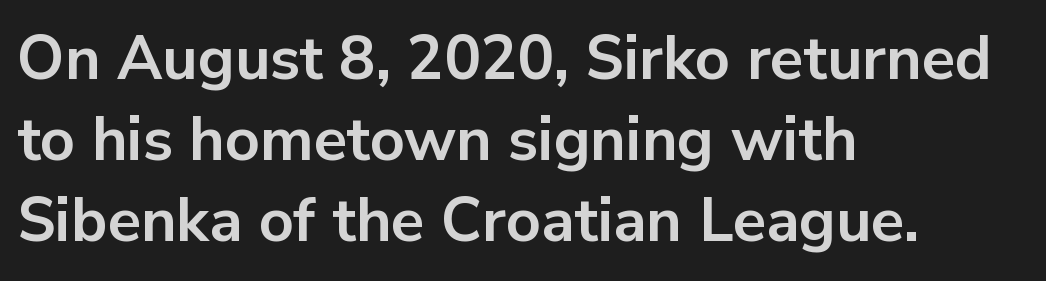
{"serif": "no", "italic": "no", "bold": "yes", "weight": "bold", "width": "normal", "stroke_contrast": "low", "x_height": "medium", "monospaced": "no", "underline": "no", "align": "left", "line_spacing": "normal", "line_spacing_ratio": 1.33, "letter_spacing": "normal", "letter_spacing_em": 0.0, "glyph_px": 61}
